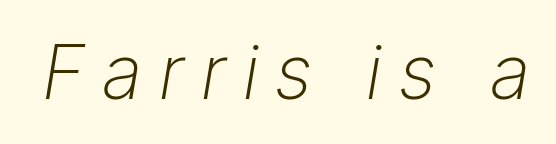
Q: Is the text bold? A: No.
Q: Is the text italic (slanted)? A: Yes, it leans right by about 9 degrees.
Q: Is the text underlined? A: No.
Q: Is the spacing between letters normal or unusually wide? A: Unusually wide.
Q: Width (condensed, normal, or wide)? A: Normal.
Q: Stroke contrast? A: Low.
Q: x-height? A: Medium.
Q: Monospaced? A: No.
